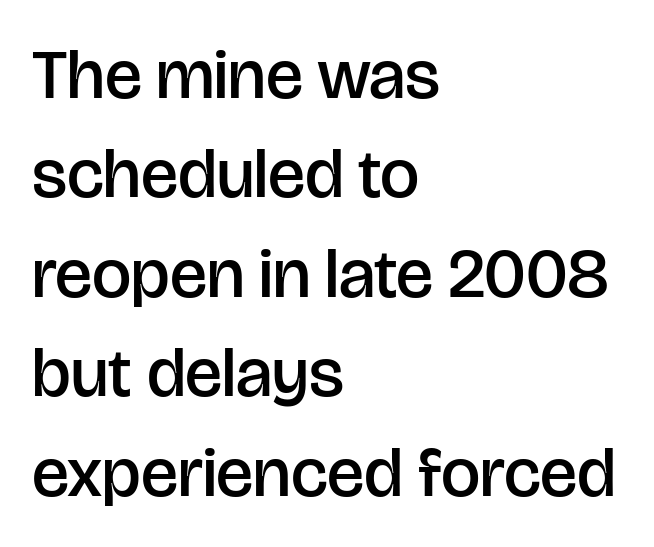
Q: Is the text bold? A: Semi-bold.
Q: Is the text italic (slanted)? A: No, it is upright.
Q: Is the typeface a serif or a sans-serif typeface? A: Sans-serif.
Q: Is the text underlined? A: No.
Q: How is the paragraph aligned? A: Left-aligned.
Q: Is the spacing between letters normal or unusually wide? A: Normal.
Q: Is the spacing between lines tight, normal or loose? A: Normal.
Q: Width (condensed, normal, or wide)? A: Normal.
Q: Stroke contrast? A: Low.
Q: x-height? A: Large.
Q: Monospaced? A: No.
